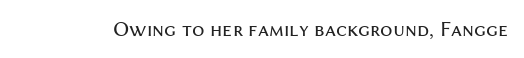
The image shows 22 px text type, upright; set normal letter spacing, not underlined.
